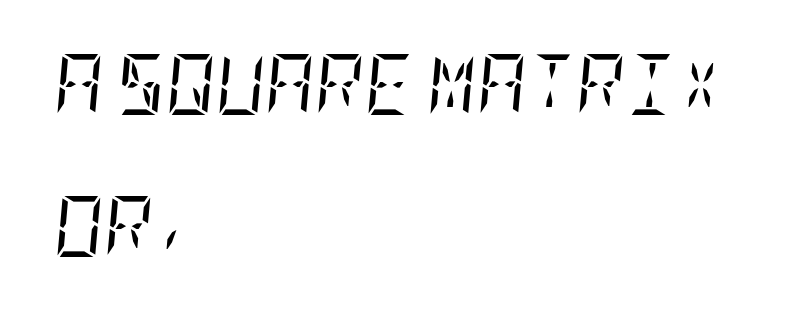
Q: Is the text bold? A: No.
Q: Is the text italic (slanted)? A: Yes, it leans right by about 5 degrees.
Q: Is the typeface a serif or a sans-serif typeface? A: Serif.
Q: Is the text underlined? A: No.
Q: How is the paragraph aligned? A: Left-aligned.
Q: Is the spacing between letters normal or unusually wide? A: Normal.
Q: Is the spacing between lines tight, normal or loose? A: Loose.
Q: Width (condensed, normal, or wide)? A: Condensed.
Q: Stroke contrast? A: Low.
Q: x-height? A: Large.
